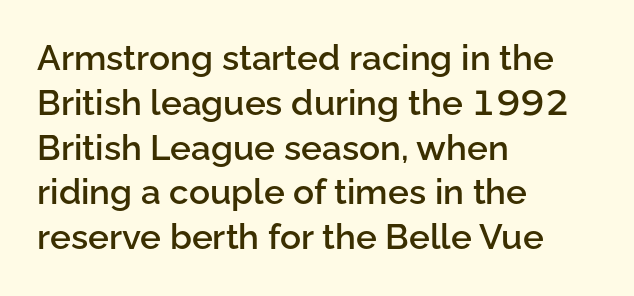
{"serif": "no", "italic": "no", "bold": "semi", "weight": "semibold", "width": "normal", "stroke_contrast": "low", "x_height": "medium", "monospaced": "no", "underline": "no", "align": "left", "line_spacing": "normal", "line_spacing_ratio": 1.28, "letter_spacing": "normal", "letter_spacing_em": 0.0, "glyph_px": 35}
